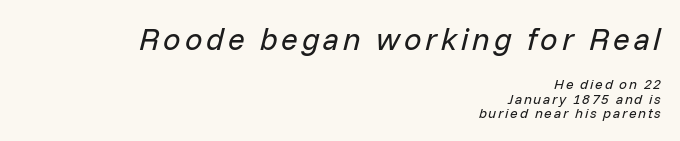
The image shows 31 px regular-weight type, italic (leaning right); set right-aligned, tight line spacing (1.02x), not underlined; the first (top) block is 2.21x larger; low stroke contrast and a medium x-height.
